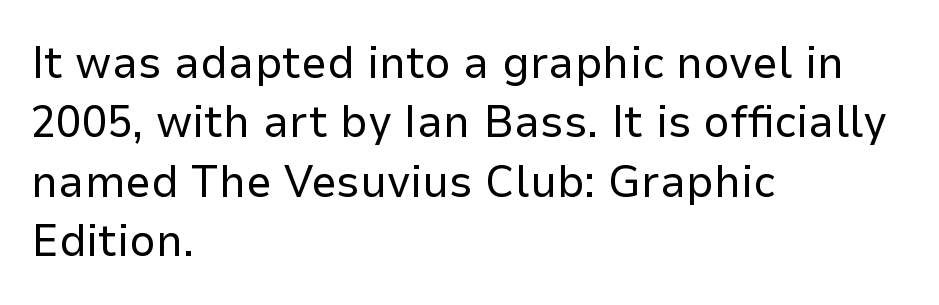
{"serif": "no", "italic": "no", "bold": "no", "weight": "regular", "width": "normal", "stroke_contrast": "low", "x_height": "medium", "monospaced": "no", "underline": "no", "align": "left", "line_spacing": "normal", "line_spacing_ratio": 1.29, "letter_spacing": "normal", "letter_spacing_em": 0.0, "glyph_px": 46}
